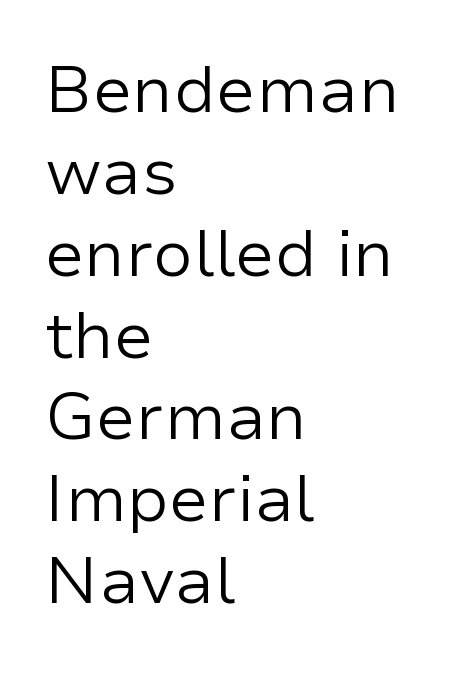
The image shows 66 px regular-weight sans-serif type, upright; set left-aligned, line spacing 1.24x, normal letter spacing, not underlined; low stroke contrast and a medium x-height.
